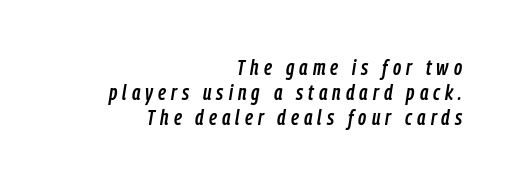
Q: Is the text italic (slanted)? A: Yes, it leans right by about 9 degrees.
Q: Is the text underlined? A: No.
Q: How is the paragraph aligned? A: Right-aligned.
Q: Is the spacing between letters normal or unusually wide? A: Unusually wide.
Q: Is the spacing between lines tight, normal or loose? A: Tight.
